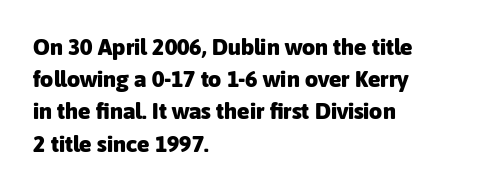
The image shows 23 px bold type, upright; set left-aligned, normal line spacing (1.4x), normal letter spacing, not underlined.
